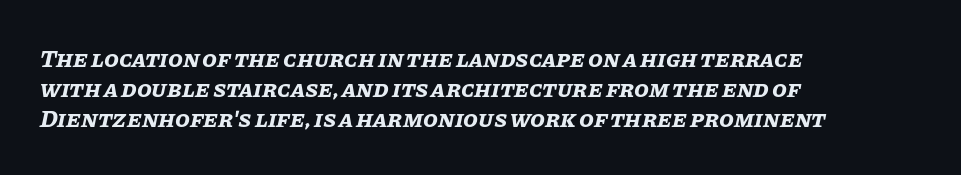
Q: Is the text bold? A: Yes.
Q: Is the text italic (slanted)? A: Yes, it leans right by about 11 degrees.
Q: Is the text underlined? A: No.
Q: How is the paragraph aligned? A: Left-aligned.
Q: Is the spacing between letters normal or unusually wide? A: Normal.
Q: Is the spacing between lines tight, normal or loose? A: Normal.
